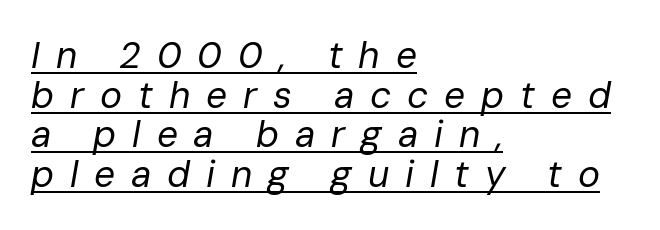
Q: Is the text bold? A: No.
Q: Is the text italic (slanted)? A: Yes, it leans right by about 10 degrees.
Q: Is the text underlined? A: Yes.
Q: How is the paragraph aligned? A: Left-aligned.
Q: Is the spacing between letters normal or unusually wide? A: Unusually wide.
Q: Is the spacing between lines tight, normal or loose? A: Tight.
Q: Width (condensed, normal, or wide)? A: Normal.
Q: Stroke contrast? A: Low.
Q: x-height? A: Medium.
Q: Monospaced? A: No.
